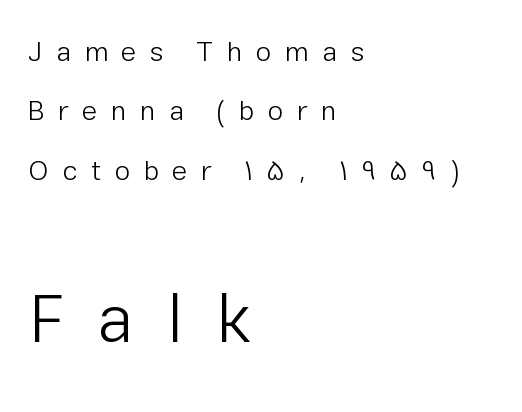
{"serif": "no", "italic": "no", "bold": "no", "weight": "light", "width": "normal", "stroke_contrast": "low", "x_height": "medium", "monospaced": "no", "underline": "no", "align": "left", "line_spacing": "loose", "line_spacing_ratio": 2.12, "letter_spacing": "wide", "letter_spacing_em": 0.48, "larger_block": "second", "size_ratio": 2.46, "glyph_px": 69}
